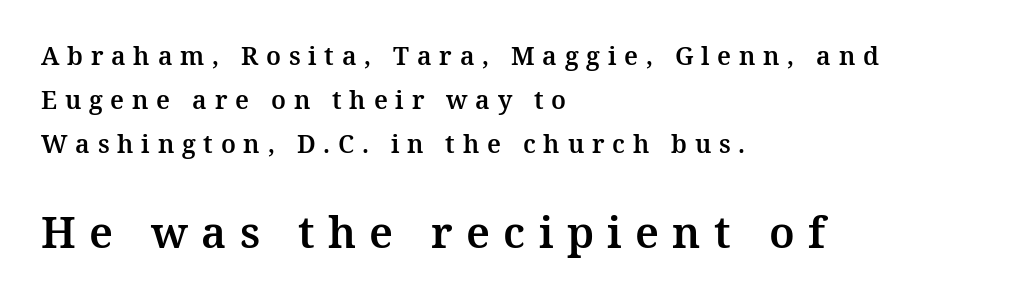
{"serif": "yes", "italic": "no", "width": "normal", "stroke_contrast": "medium", "x_height": "medium", "monospaced": "no", "underline": "no", "align": "left", "line_spacing_ratio": 1.77, "letter_spacing": "wide", "letter_spacing_em": 0.31, "larger_block": "second", "size_ratio": 1.72, "glyph_px": 43}
